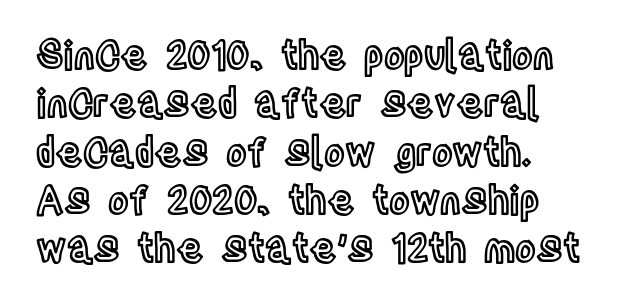
Character widths vary here, with narrow letters taking less room than wide ones. Descender tails drop into unmarked territory. Nobody touched the tracking dial on this one. A typesetter would mark this as roman, not italic.
